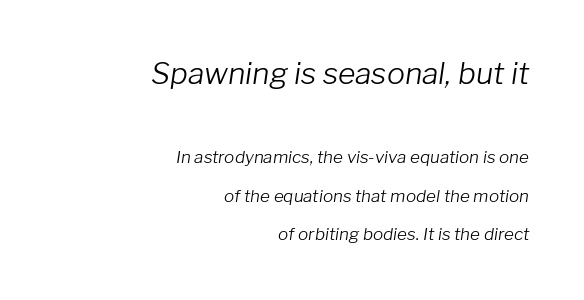
Q: Is the text bold? A: No.
Q: Is the text italic (slanted)? A: Yes, it leans right by about 8 degrees.
Q: Is the text underlined? A: No.
Q: How is the paragraph aligned? A: Right-aligned.
Q: Is the spacing between letters normal or unusually wide? A: Normal.
Q: Is the spacing between lines tight, normal or loose? A: Loose.
Q: Which block of text is set in a larger size, the first (top) or the second (bottom)? A: The first (top) one.
Q: Width (condensed, normal, or wide)? A: Normal.
Q: Stroke contrast? A: Low.
Q: x-height? A: Medium.
Q: Monospaced? A: No.
